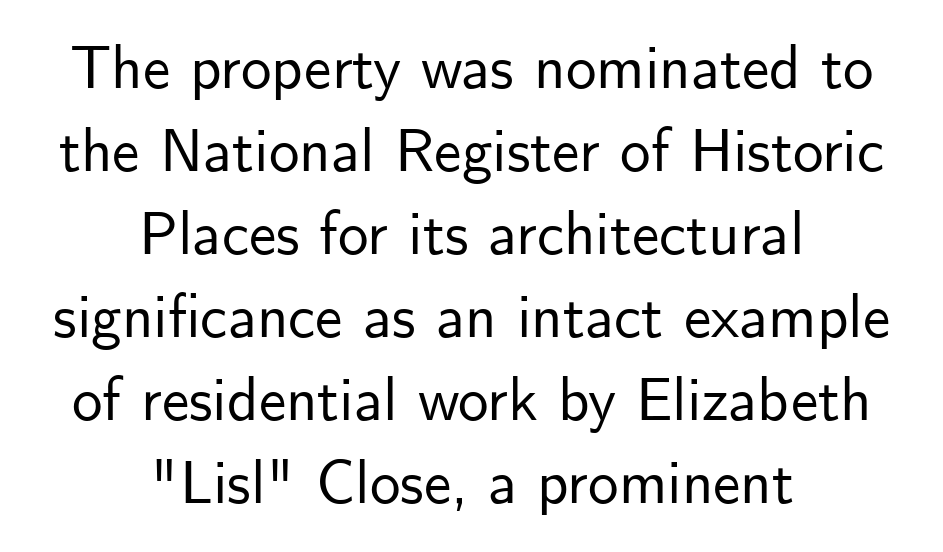
Q: Is the text italic (slanted)? A: No, it is upright.
Q: Is the typeface a serif or a sans-serif typeface? A: Sans-serif.
Q: Is the text underlined? A: No.
Q: How is the paragraph aligned? A: Centered.
Q: Is the spacing between letters normal or unusually wide? A: Normal.
Q: Is the spacing between lines tight, normal or loose? A: Normal.
Q: Width (condensed, normal, or wide)? A: Normal.
Q: Stroke contrast? A: Low.
Q: x-height? A: Small.
Q: Monospaced? A: No.
